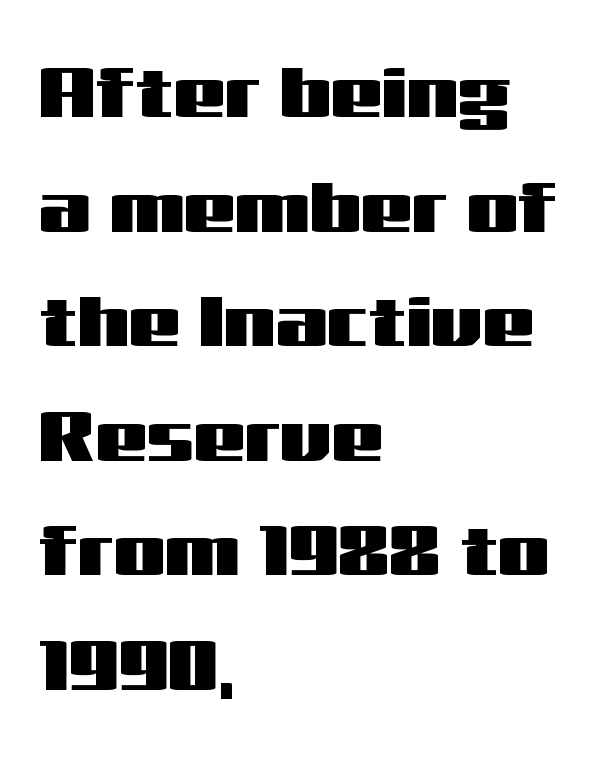
{"serif": "no", "italic": "no", "width": "wide", "stroke_contrast": "medium", "x_height": "medium", "monospaced": "no", "underline": "no", "align": "left", "line_spacing": "normal", "line_spacing_ratio": 1.57, "letter_spacing": "normal", "letter_spacing_em": 0.0, "glyph_px": 73}
